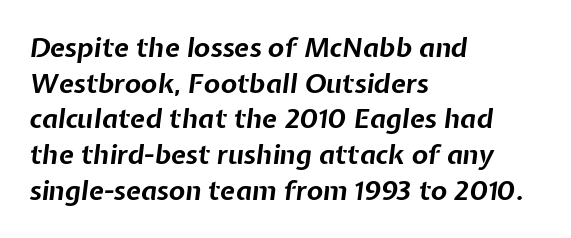
The typesetter chose a ragged-right arrangement here. How would I describe the line gaps? Plain and ordinary. In terms of posture, this sample is oblique. Each glyph is drawn with heavy, bold strokes.
